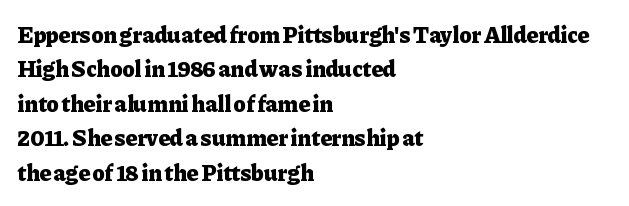
Is the letter spacing exaggerated? No — it looks like the ordinary default. Reading down the block, your eye returns to a fixed left position each line. Heavy-handed strokes throughout: this text is bold. Just letters on the line, the space beneath them empty. Baseline-to-baseline distance is the conventional proportion of letter height. A roman cut, with each character standing at attention.
